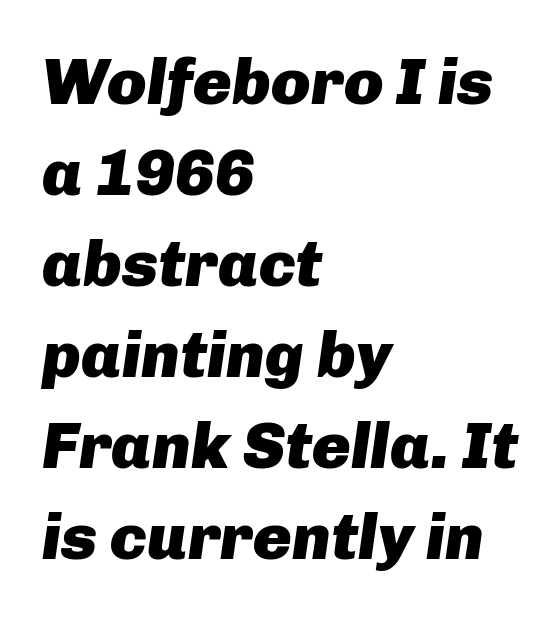
{"italic": "yes", "lean": "right", "slant_degrees": 8, "bold": "yes", "weight": "heavy", "width": "normal", "stroke_contrast": "low", "x_height": "medium", "monospaced": "no", "underline": "no", "align": "left", "line_spacing": "normal", "line_spacing_ratio": 1.4, "letter_spacing": "normal", "letter_spacing_em": 0.0, "glyph_px": 65}
